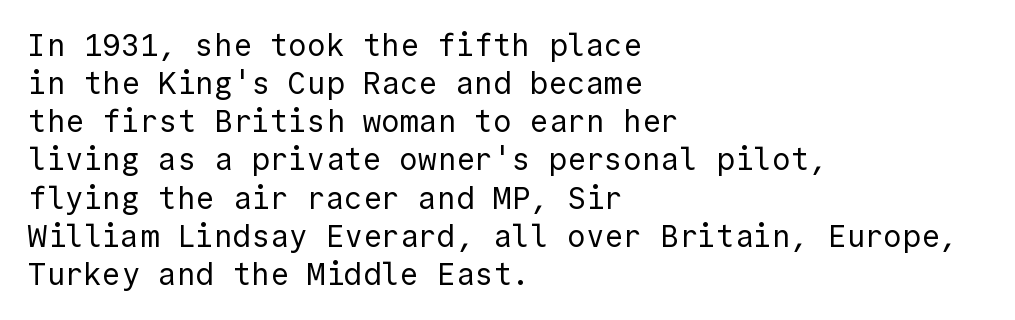
Visually the block forms a straight wall on the left and a jagged coastline on the right. The rendering uses typewriter-style spacing with identical character cells. This rendering features lettering with no underline. Students, note that the glyphs here touch the page at normal intervals. A roman cut, with each character standing at attention.
